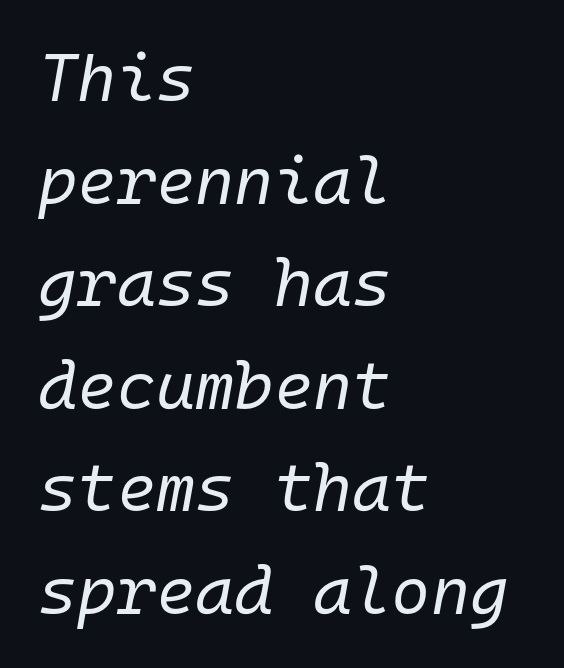
{"italic": "yes", "lean": "right", "slant_degrees": 10, "bold": "no", "weight": "regular", "width": "normal", "stroke_contrast": "low", "x_height": "medium", "monospaced": "yes", "underline": "no", "align": "left", "line_spacing": "normal", "line_spacing_ratio": 1.53, "letter_spacing": "normal", "letter_spacing_em": 0.0, "glyph_px": 67}
